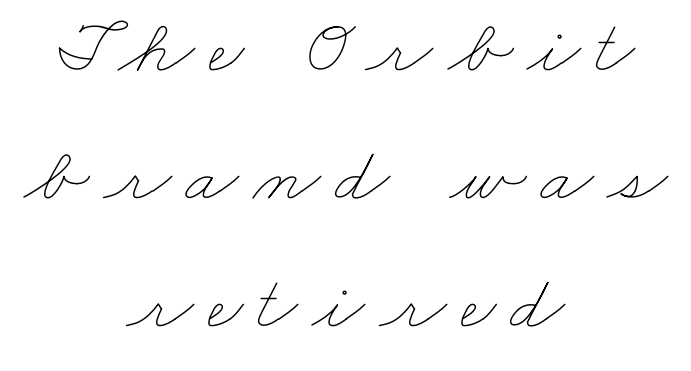
The passage is arranged like a title page — every line centered. Each row of text sits above clean, open space. In terms of leading, this rendering sits right in the middle. Is this a heavy cut? Hardly; it is regular or lighter.
